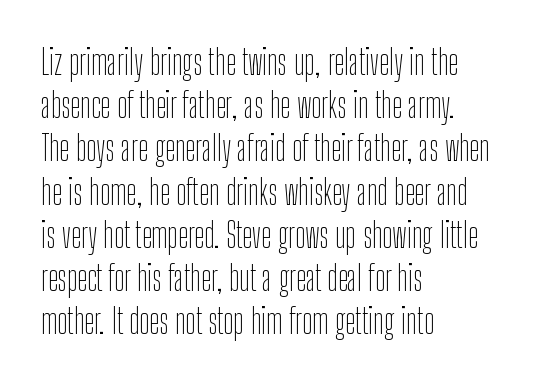
Horizontal alignment here is leftward, the default for most running prose. The letterforms sit at book weight or below. The passage shown is typeset with a sans-serif family. Quick note: underline off.
